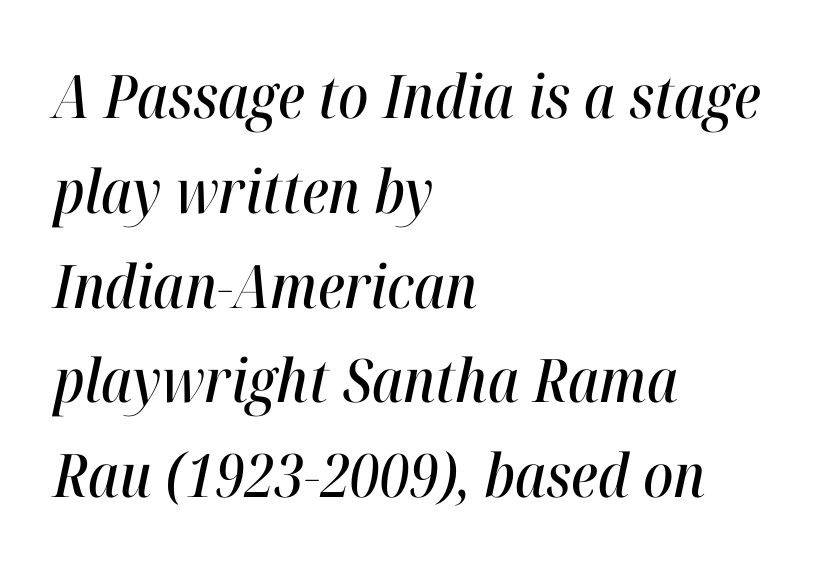
{"italic": "yes", "lean": "right", "slant_degrees": 12, "width": "condensed", "stroke_contrast": "high", "x_height": "medium", "monospaced": "no", "underline": "no", "align": "left", "line_spacing": "normal", "line_spacing_ratio": 1.58, "letter_spacing": "normal", "letter_spacing_em": 0.0, "glyph_px": 60}
